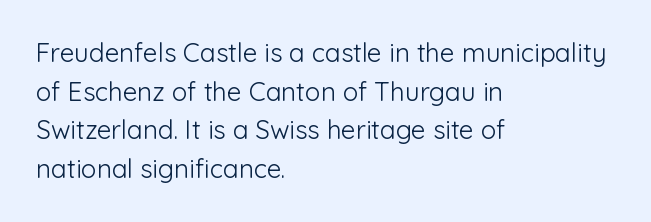
The image shows 26 px text type, upright; set left-aligned, normal line spacing (1.49x), normal letter spacing, not underlined.
